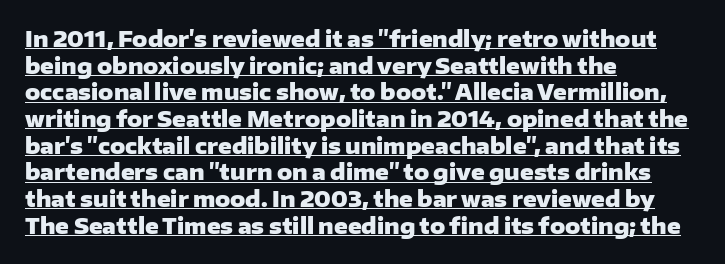
Posture: vertical. The lines are quadded left. What weight is shown? A full bold with thick strokes. Successive baselines arrive at the customary interval. Students, observe the line beneath the letters — that is underlining. The type is set solid horizontally, with unmodified tracking.
